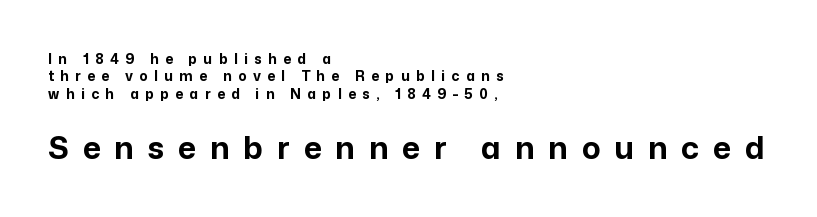
Upright lettering throughout. Typeset ragged right — the left edge is the straight one. A clean baseline with only descenders dipping below it. Between one letter and the next there's a generous, obvious gap. A full-strength bold gives these letters their thick strokes. Type size steps up from the first block to the second.
